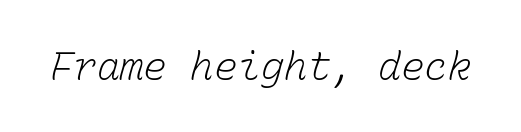
Q: Is the text bold? A: No.
Q: Is the text underlined? A: No.
Q: Is the spacing between letters normal or unusually wide? A: Normal.
Q: Width (condensed, normal, or wide)? A: Normal.
Q: Stroke contrast? A: Low.
Q: x-height? A: Medium.
Q: Monospaced? A: Yes.
